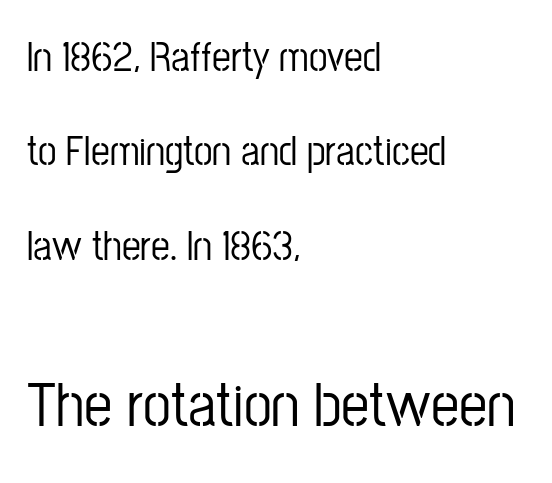
{"serif": "no", "italic": "no", "width": "condensed", "stroke_contrast": "low", "x_height": "medium", "monospaced": "no", "underline": "no", "align": "left", "line_spacing": "loose", "line_spacing_ratio": 2.25, "letter_spacing": "normal", "letter_spacing_em": 0.0, "larger_block": "second", "size_ratio": 1.5, "glyph_px": 63}
